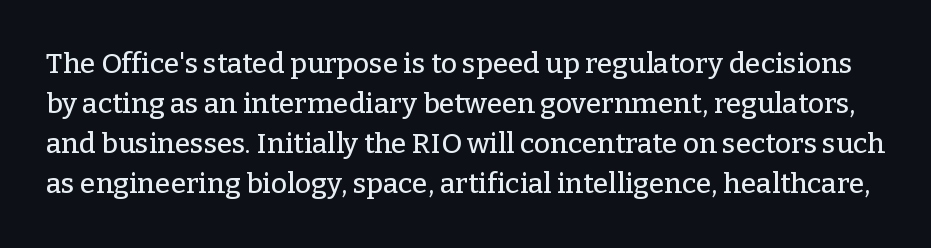
The image shows 28 px serif type, upright; set normal line spacing (1.43x), normal letter spacing, not underlined; low stroke contrast and a medium x-height.
